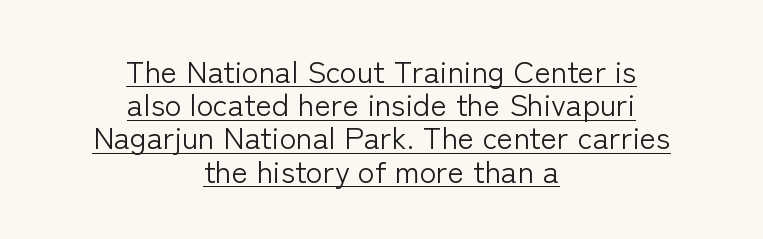
Q: Is the text bold? A: No.
Q: Is the text italic (slanted)? A: No, it is upright.
Q: Is the typeface a serif or a sans-serif typeface? A: Sans-serif.
Q: Is the text underlined? A: Yes.
Q: How is the paragraph aligned? A: Centered.
Q: Is the spacing between letters normal or unusually wide? A: Normal.
Q: Is the spacing between lines tight, normal or loose? A: Tight.
Q: Width (condensed, normal, or wide)? A: Normal.
Q: Stroke contrast? A: Low.
Q: x-height? A: Medium.
Q: Monospaced? A: No.
